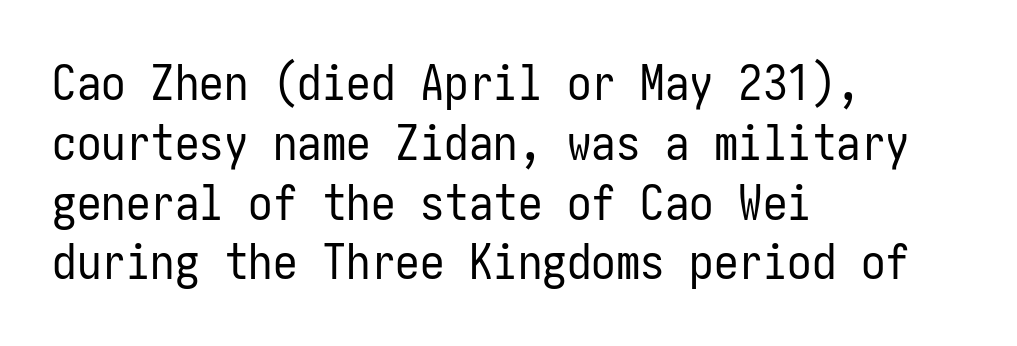
The image shows 49 px regular-weight, condensed sans-serif type, upright; set left-aligned, line spacing 1.22x, normal letter spacing, not underlined; low stroke contrast and a medium x-height.
